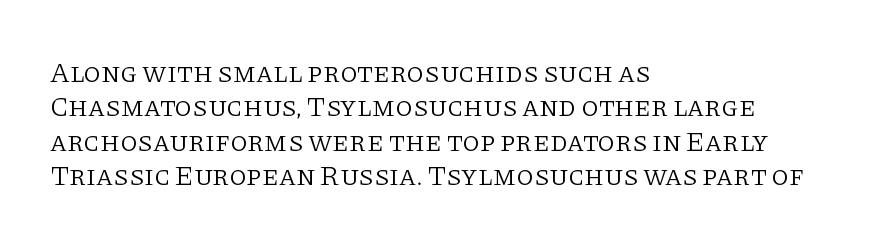
The image shows 28 px light serif type, upright; set left-aligned, line spacing 1.23x, normal letter spacing, not underlined; low stroke contrast and a large x-height.
